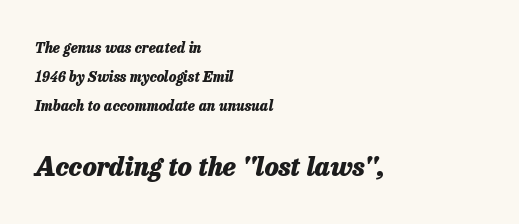
{"italic": "yes", "lean": "right", "slant_degrees": 13, "bold": "yes", "underline": "no", "align": "left", "line_spacing": "loose", "line_spacing_ratio": 2.08, "letter_spacing": "normal", "letter_spacing_em": 0.0, "larger_block": "second", "size_ratio": 1.86, "glyph_px": 26}
